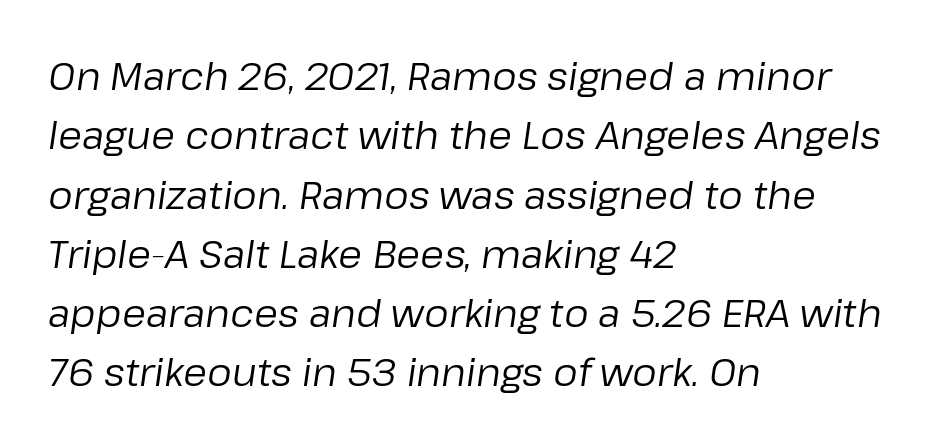
{"italic": "yes", "lean": "right", "slant_degrees": 8, "bold": "no", "weight": "regular", "width": "normal", "stroke_contrast": "low", "x_height": "medium", "monospaced": "no", "underline": "no", "align": "left", "line_spacing": "normal", "line_spacing_ratio": 1.52, "letter_spacing": "normal", "letter_spacing_em": 0.0, "glyph_px": 39}
